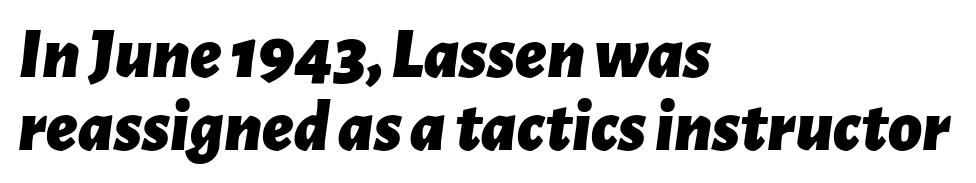
Q: Is the text bold? A: Yes.
Q: Is the text italic (slanted)? A: Yes, it leans right by about 7 degrees.
Q: Is the text underlined? A: No.
Q: How is the paragraph aligned? A: Left-aligned.
Q: Is the spacing between letters normal or unusually wide? A: Normal.
Q: Is the spacing between lines tight, normal or loose? A: Tight.
Q: Width (condensed, normal, or wide)? A: Normal.
Q: Stroke contrast? A: Low.
Q: x-height? A: Medium.
Q: Monospaced? A: No.
